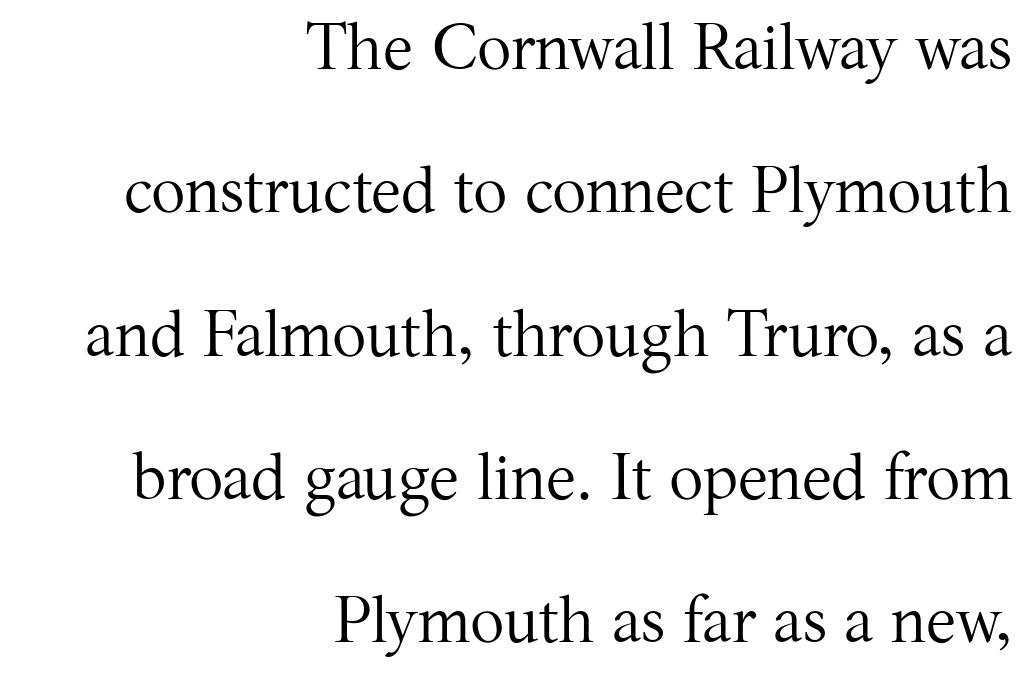
The lines in this sample share a right terminus and differ only in where they begin. Think of a printed novel: that variable character pitch is what you see here. The specimen omits any rule beneath the text block's lines. The typeface has the unassuming heft of standard copy or less.
